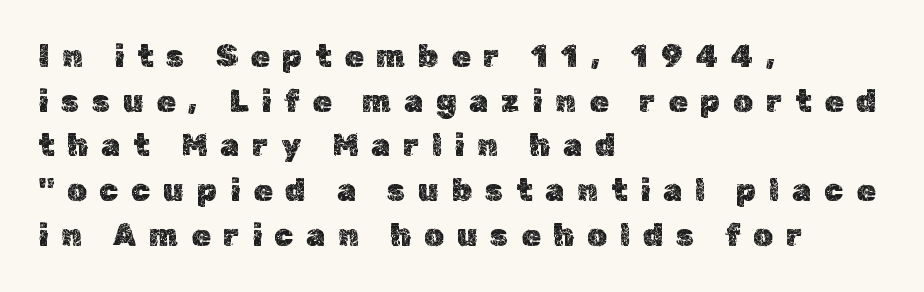
{"italic": "no", "width": "normal", "x_height": "medium", "monospaced": "no", "underline": "no", "align": "left", "line_spacing": "normal", "line_spacing_ratio": 1.44, "letter_spacing": "wide", "letter_spacing_em": 0.41, "glyph_px": 31}
